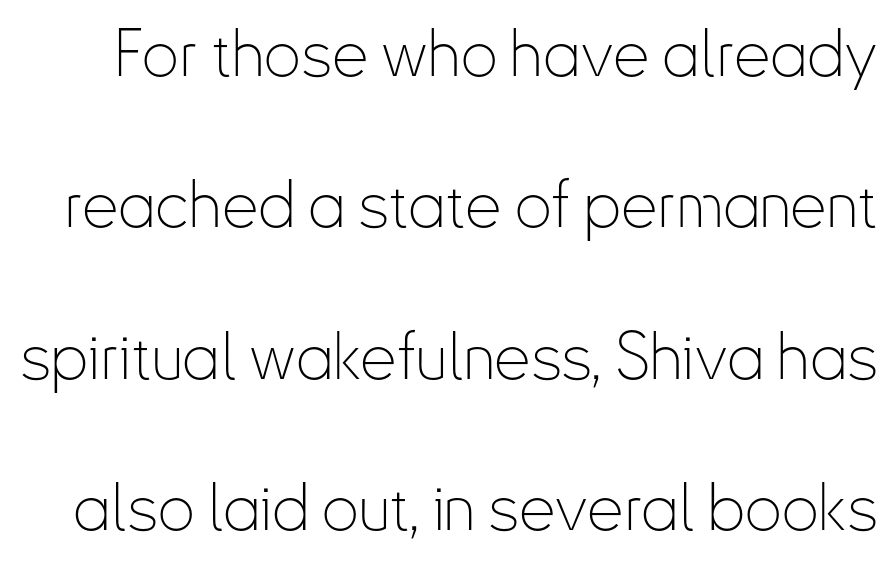
The image shows 65 px thin, condensed sans-serif type, upright; set loose line spacing (2.33x), normal letter spacing, not underlined; low stroke contrast and a small x-height.
